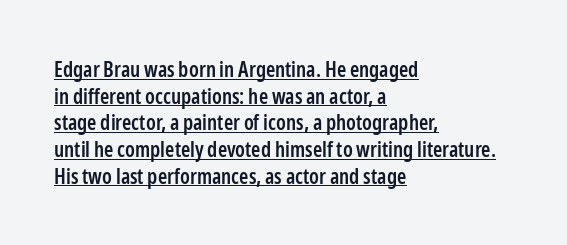
{"italic": "no", "bold": "semi", "underline": "yes", "align": "left", "line_spacing": "normal", "line_spacing_ratio": 1.27, "letter_spacing": "normal", "letter_spacing_em": 0.0, "glyph_px": 21}
